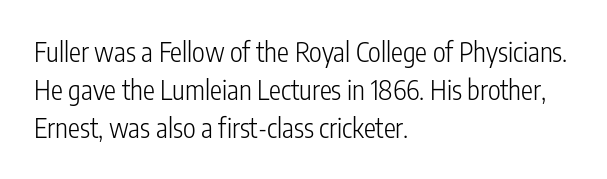
{"italic": "no", "bold": "no", "underline": "no", "align": "left", "line_spacing": "normal", "line_spacing_ratio": 1.41, "letter_spacing": "normal", "letter_spacing_em": 0.0, "glyph_px": 27}
